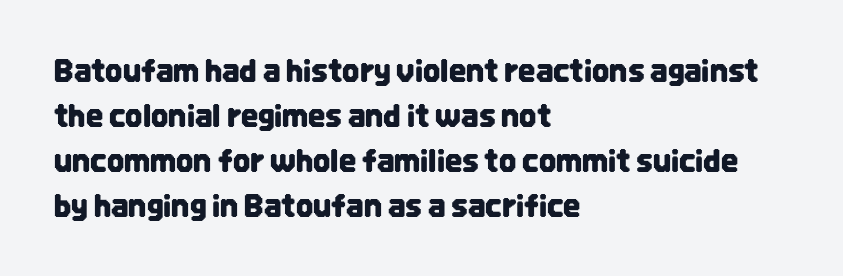
The face used here is rendered with its standard letterfit. The lines in this sample share a left origin and differ only in where they stop. The glyphs are unaccompanied by any horizontal stroke below them. Letterform terminals end flat and unadorned throughout the passage.
